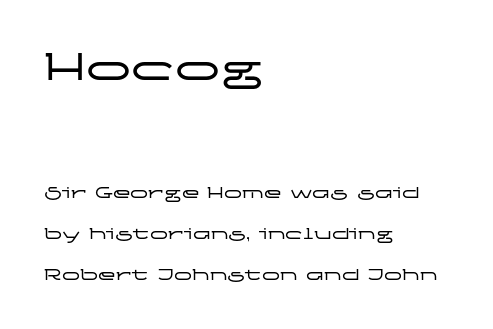
{"serif": "no", "italic": "no", "width": "wide", "stroke_contrast": "low", "x_height": "medium", "monospaced": "no", "underline": "no", "align": "left", "line_spacing": "loose", "line_spacing_ratio": 2.29, "letter_spacing": "normal", "letter_spacing_em": 0.0, "larger_block": "first", "size_ratio": 2.5, "glyph_px": 45}
